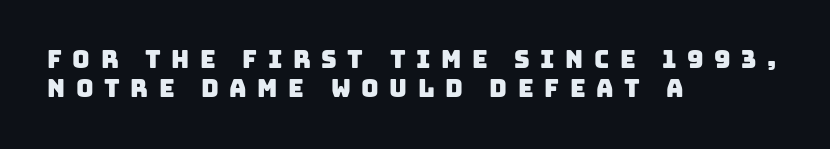
Q: Is the text underlined? A: No.
Q: How is the paragraph aligned? A: Left-aligned.
Q: Is the spacing between letters normal or unusually wide? A: Unusually wide.
